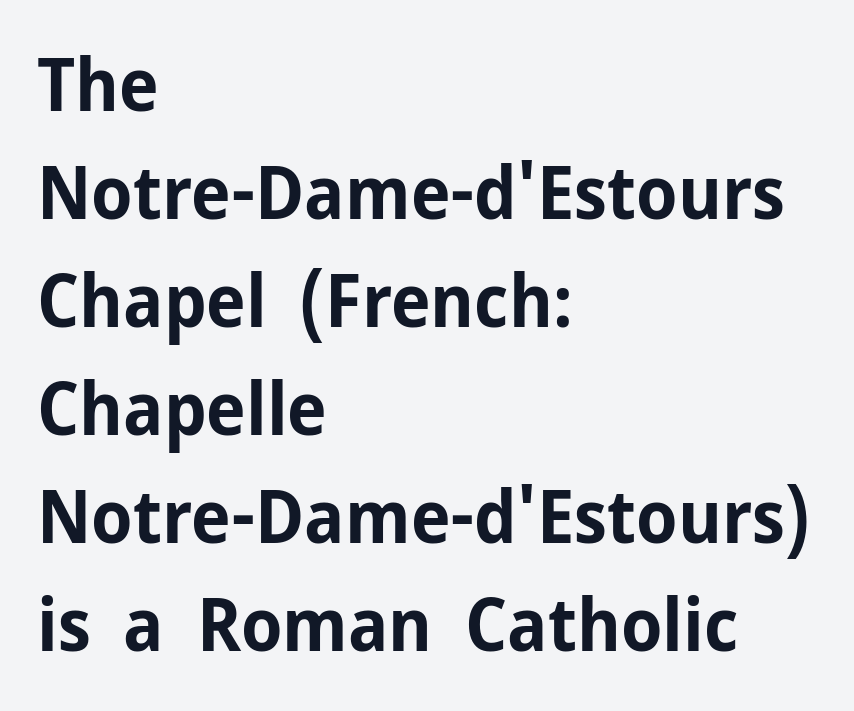
Q: Is the text bold? A: Yes.
Q: Is the text italic (slanted)? A: No, it is upright.
Q: Is the typeface a serif or a sans-serif typeface? A: Sans-serif.
Q: Is the text underlined? A: No.
Q: How is the paragraph aligned? A: Left-aligned.
Q: Is the spacing between letters normal or unusually wide? A: Normal.
Q: Is the spacing between lines tight, normal or loose? A: Normal.
Q: Width (condensed, normal, or wide)? A: Normal.
Q: Stroke contrast? A: Low.
Q: x-height? A: Medium.
Q: Monospaced? A: No.
